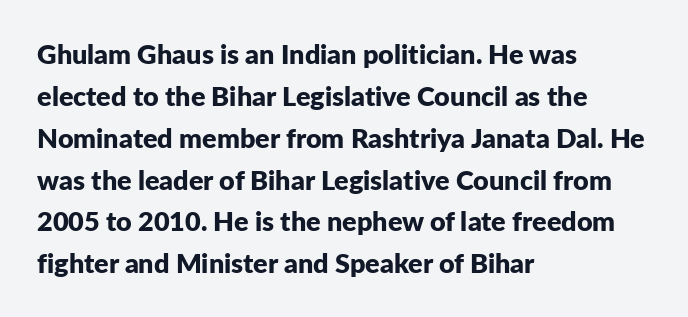
The image shows 27 px bold type, upright; set left-aligned, normal line spacing (1.55x), normal letter spacing, not underlined.
